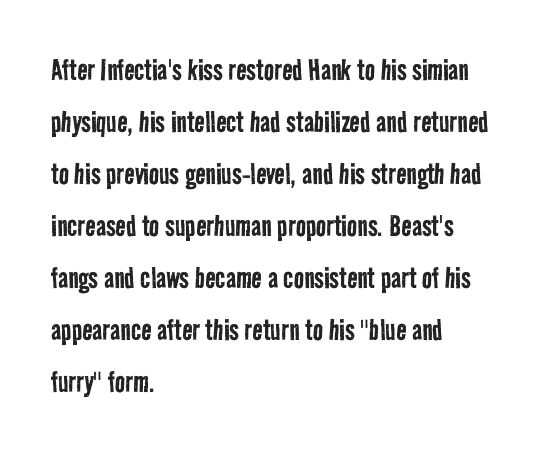
The image shows 34 px regular-weight, condensed sans-serif type; set left-aligned, normal line spacing (1.53x), normal letter spacing, not underlined; low stroke contrast and a medium x-height.
